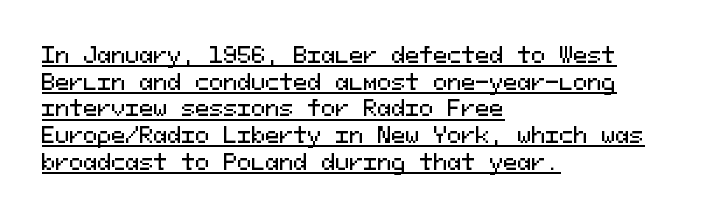
{"italic": "no", "underline": "yes", "align": "left", "line_spacing": "normal", "line_spacing_ratio": 1.27, "letter_spacing": "normal", "letter_spacing_em": 0.0, "glyph_px": 21}
